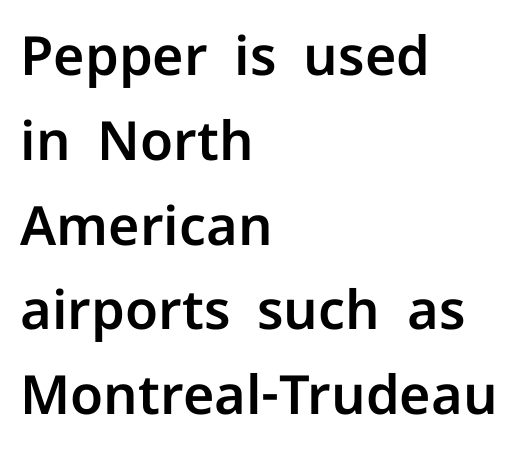
The image shows 54 px sans-serif type, upright; set left-aligned, normal line spacing (1.57x), normal letter spacing, not underlined; low stroke contrast and a medium x-height.
